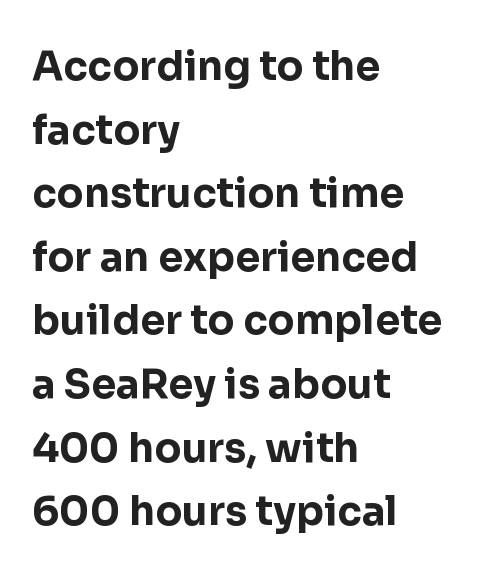
Q: Is the text bold? A: Yes.
Q: Is the text italic (slanted)? A: No, it is upright.
Q: Is the typeface a serif or a sans-serif typeface? A: Sans-serif.
Q: Is the text underlined? A: No.
Q: How is the paragraph aligned? A: Left-aligned.
Q: Is the spacing between letters normal or unusually wide? A: Normal.
Q: Is the spacing between lines tight, normal or loose? A: Normal.
Q: Width (condensed, normal, or wide)? A: Normal.
Q: Stroke contrast? A: Low.
Q: x-height? A: Medium.
Q: Monospaced? A: No.
